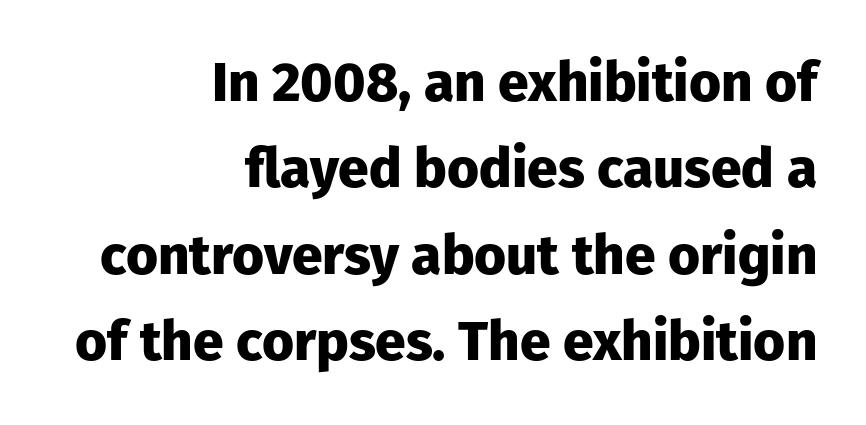
The image shows 55 px heavy sans-serif type, upright; set right-aligned, normal line spacing (1.57x), normal letter spacing, not underlined; low stroke contrast and a medium x-height.
